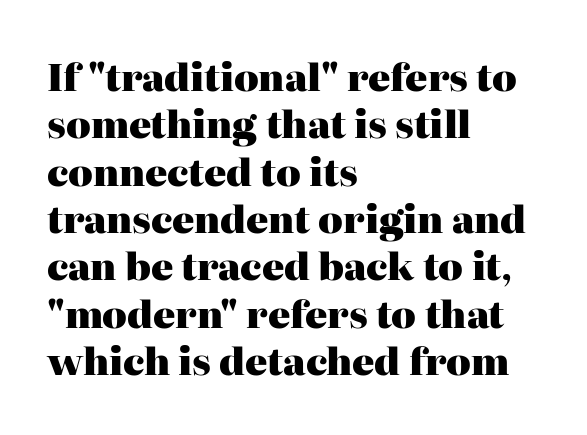
Q: Is the text bold? A: Yes.
Q: Is the text italic (slanted)? A: No, it is upright.
Q: Is the typeface a serif or a sans-serif typeface? A: Serif.
Q: Is the text underlined? A: No.
Q: How is the paragraph aligned? A: Left-aligned.
Q: Is the spacing between letters normal or unusually wide? A: Normal.
Q: Is the spacing between lines tight, normal or loose? A: Normal.
Q: Width (condensed, normal, or wide)? A: Normal.
Q: Stroke contrast? A: High.
Q: x-height? A: Medium.
Q: Monospaced? A: No.
